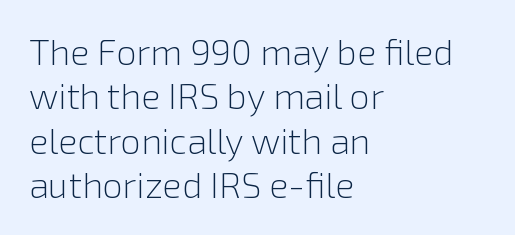
{"serif": "no", "italic": "no", "bold": "no", "weight": "light", "width": "normal", "x_height": "medium", "monospaced": "no", "underline": "no", "align": "left", "line_spacing_ratio": 1.23, "letter_spacing": "normal", "letter_spacing_em": 0.0, "glyph_px": 36}
